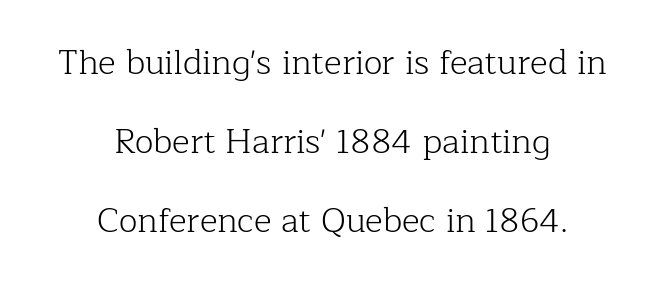
{"serif": "yes", "italic": "no", "bold": "no", "weight": "light", "width": "normal", "stroke_contrast": "low", "x_height": "medium", "monospaced": "no", "underline": "no", "align": "center", "line_spacing": "loose", "line_spacing_ratio": 2.32, "letter_spacing": "normal", "letter_spacing_em": 0.0, "glyph_px": 34}
